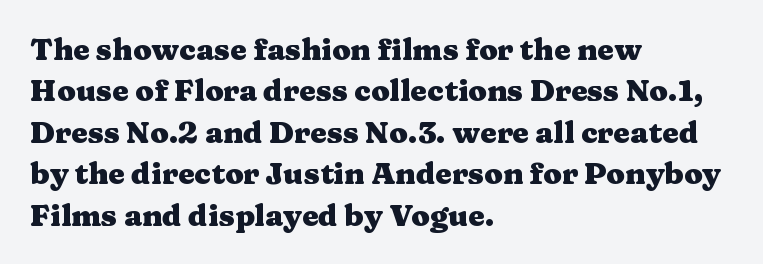
Q: Is the text bold? A: Yes.
Q: Is the text italic (slanted)? A: No, it is upright.
Q: Is the typeface a serif or a sans-serif typeface? A: Serif.
Q: Is the text underlined? A: No.
Q: How is the paragraph aligned? A: Left-aligned.
Q: Is the spacing between letters normal or unusually wide? A: Normal.
Q: Is the spacing between lines tight, normal or loose? A: Normal.
Q: Width (condensed, normal, or wide)? A: Wide.
Q: Stroke contrast? A: Medium.
Q: x-height? A: Medium.
Q: Monospaced? A: No.
